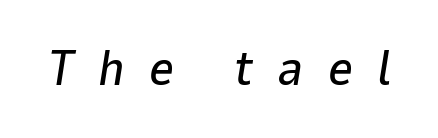
Is this a fixed-width face? No — the glyphs have proportional, varying widths. The specimen reads as italic at a glance. Rule under the text: the space is simply empty. Between one letter and the next there's a generous, obvious gap.
